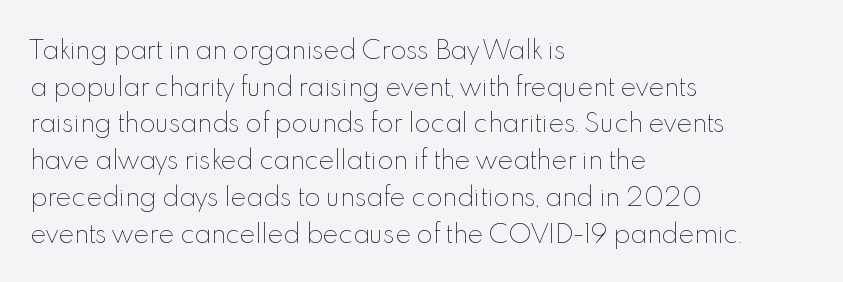
{"italic": "no", "bold": "no", "underline": "no", "align": "left", "line_spacing": "normal", "line_spacing_ratio": 1.53, "letter_spacing": "normal", "letter_spacing_em": 0.0, "glyph_px": 24}
